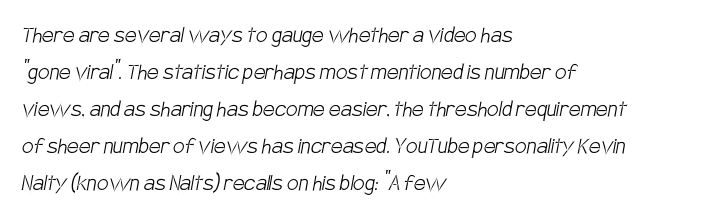
{"bold": "no", "underline": "no", "align": "left", "line_spacing": "normal", "line_spacing_ratio": 1.42, "letter_spacing": "normal", "letter_spacing_em": 0.0, "glyph_px": 26}
